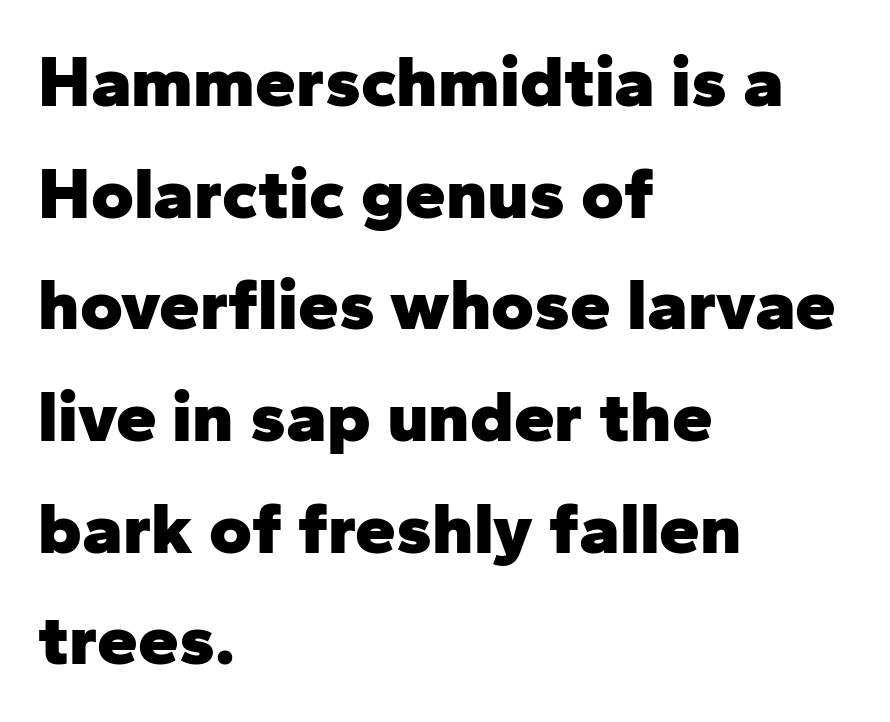
{"serif": "no", "italic": "no", "bold": "yes", "weight": "heavy", "width": "normal", "stroke_contrast": "low", "x_height": "medium", "monospaced": "no", "underline": "no", "align": "left", "line_spacing": "normal", "line_spacing_ratio": 1.53, "letter_spacing": "normal", "letter_spacing_em": 0.0, "glyph_px": 73}
